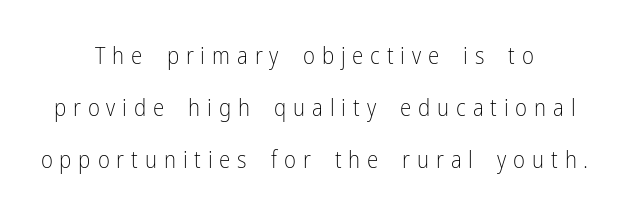
Q: Is the text bold? A: No.
Q: Is the text italic (slanted)? A: No, it is upright.
Q: Is the text underlined? A: No.
Q: How is the paragraph aligned? A: Centered.
Q: Is the spacing between letters normal or unusually wide? A: Unusually wide.
Q: Is the spacing between lines tight, normal or loose? A: Loose.
